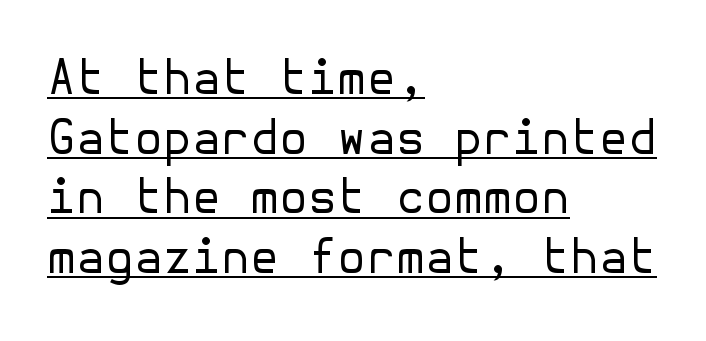
Every word sits above its own underline. Characters follow at the spacing the type designer built in. These lines stack with their left ends in a neat column. Weight: in the light-to-regular range.
